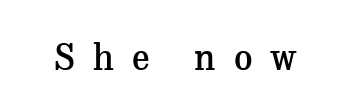
Q: Is the text bold? A: Semi-bold.
Q: Is the text italic (slanted)? A: No, it is upright.
Q: Is the typeface a serif or a sans-serif typeface? A: Serif.
Q: Is the text underlined? A: No.
Q: Is the spacing between letters normal or unusually wide? A: Unusually wide.
Q: Width (condensed, normal, or wide)? A: Normal.
Q: Stroke contrast? A: Medium.
Q: x-height? A: Medium.
Q: Monospaced? A: No.
